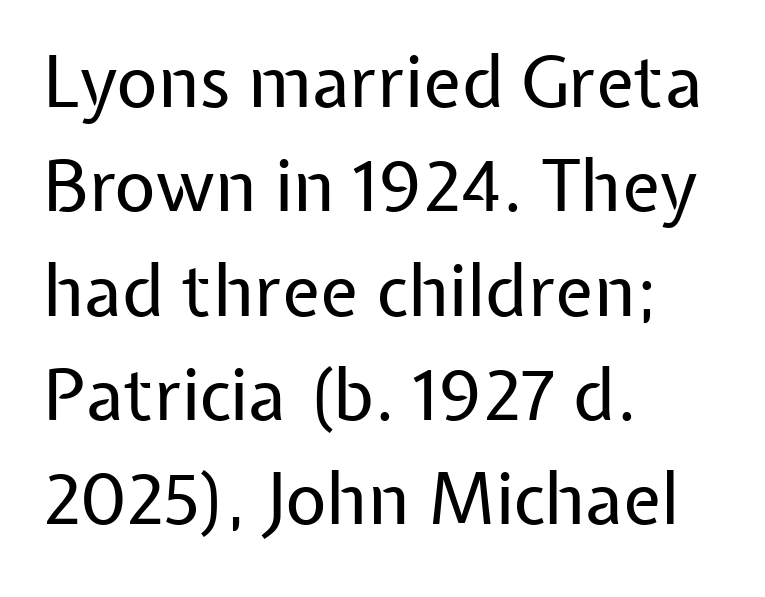
The typography opts for an upright posture over an oblique one. Note the varied advance widths — an 'i' is clearly narrower than an 'm'. In terms of leading, this rendering sits right in the middle. The area under the type is left untouched.
